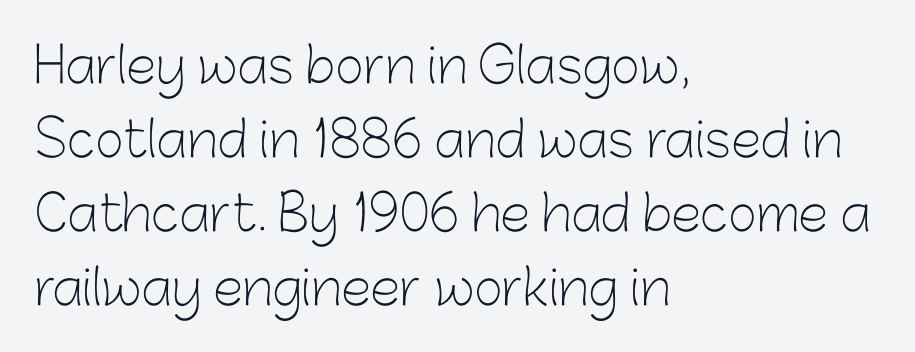
The specimen omits any rule beneath the text block's lines. Stems here are at most as thick as an everyday book face. Which margin do the lines hug? The left one — the right edge is uneven. This sample uses plain, unmodified letter spacing. Rendered with straight, roman letterforms.
